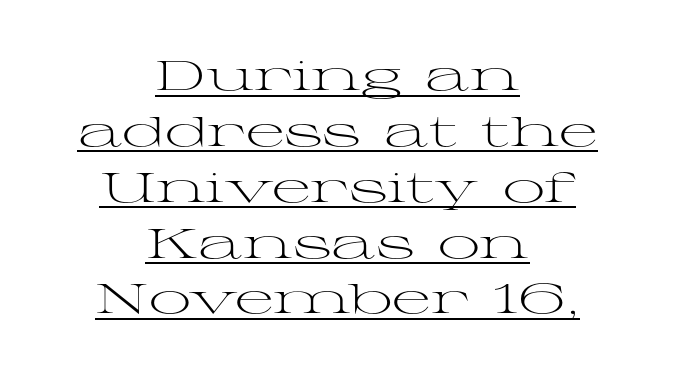
{"serif": "yes", "italic": "no", "bold": "no", "weight": "light", "width": "wide", "stroke_contrast": "medium", "x_height": "medium", "monospaced": "no", "underline": "yes", "align": "center", "line_spacing": "normal", "line_spacing_ratio": 1.33, "letter_spacing": "normal", "letter_spacing_em": 0.0, "glyph_px": 42}
